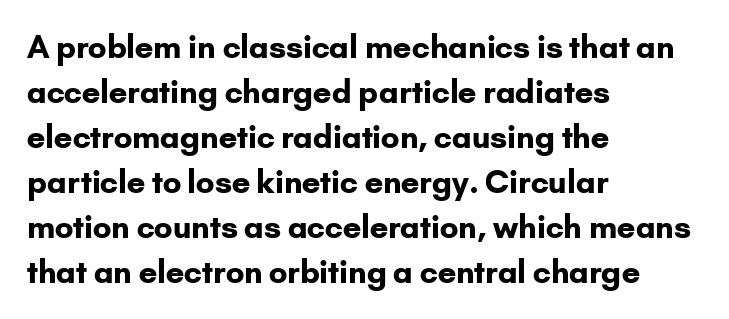
{"serif": "no", "italic": "no", "bold": "yes", "weight": "bold", "width": "normal", "stroke_contrast": "low", "x_height": "small", "monospaced": "no", "underline": "no", "align": "left", "line_spacing": "normal", "line_spacing_ratio": 1.45, "letter_spacing": "normal", "letter_spacing_em": 0.0, "glyph_px": 31}
